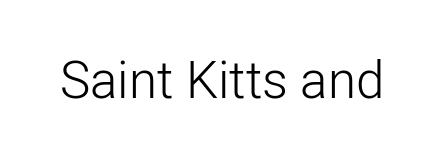
Q: Is the text bold? A: No.
Q: Is the text italic (slanted)? A: No, it is upright.
Q: Is the typeface a serif or a sans-serif typeface? A: Sans-serif.
Q: Is the text underlined? A: No.
Q: Is the spacing between letters normal or unusually wide? A: Normal.
Q: Width (condensed, normal, or wide)? A: Normal.
Q: Stroke contrast? A: Low.
Q: x-height? A: Medium.
Q: Monospaced? A: No.
